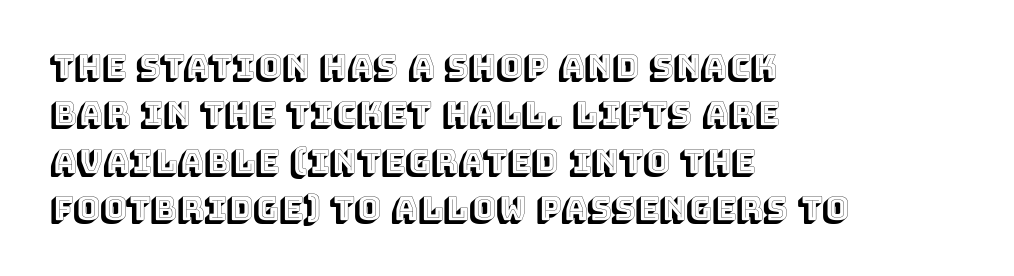
The image shows 32 px text type, upright; set left-aligned, normal line spacing (1.48x), normal letter spacing, not underlined; a large x-height.
